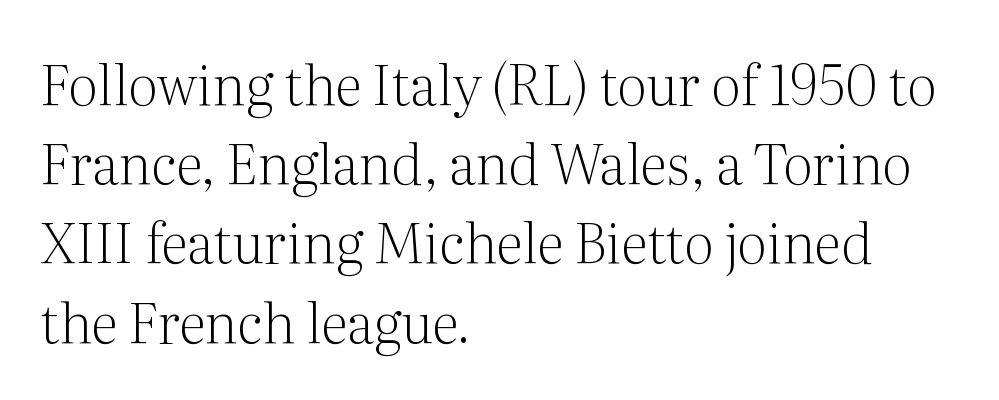
The image shows 55 px light serif type, upright; set left-aligned, normal line spacing (1.44x), normal letter spacing, not underlined; medium stroke contrast and a medium x-height.
